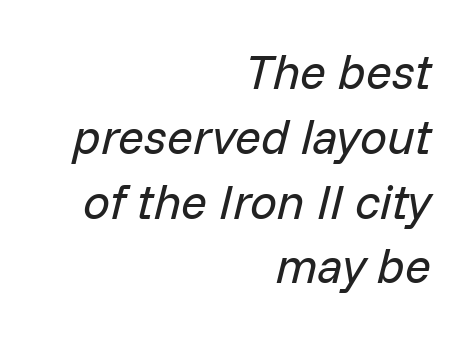
{"italic": "yes", "lean": "right", "slant_degrees": 14, "bold": "no", "weight": "regular", "width": "normal", "stroke_contrast": "low", "x_height": "medium", "monospaced": "no", "underline": "no", "align": "right", "line_spacing": "normal", "line_spacing_ratio": 1.35, "letter_spacing": "normal", "letter_spacing_em": 0.0, "glyph_px": 48}
